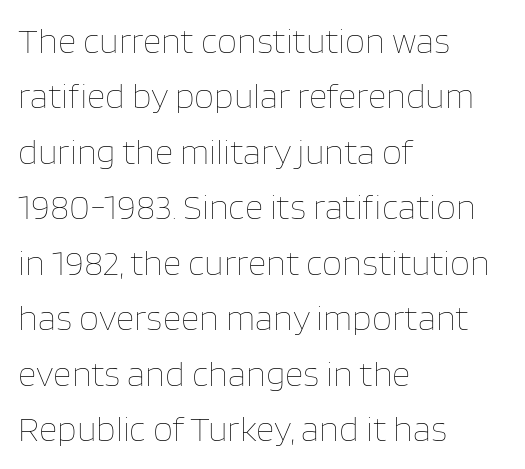
Q: Is the text bold? A: No.
Q: Is the text italic (slanted)? A: No, it is upright.
Q: Is the text underlined? A: No.
Q: How is the paragraph aligned? A: Left-aligned.
Q: Is the spacing between letters normal or unusually wide? A: Normal.
Q: Is the spacing between lines tight, normal or loose? A: Normal.
Q: Width (condensed, normal, or wide)? A: Normal.
Q: Stroke contrast? A: Low.
Q: x-height? A: Large.
Q: Monospaced? A: No.
